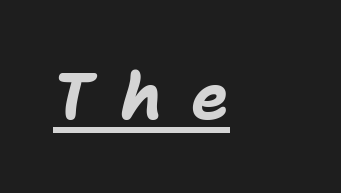
{"italic": "yes", "lean": "right", "slant_degrees": 11, "bold": "yes", "weight": "bold", "width": "normal", "stroke_contrast": "low", "x_height": "medium", "monospaced": "no", "underline": "yes", "letter_spacing": "wide", "letter_spacing_em": 0.43, "glyph_px": 64}
